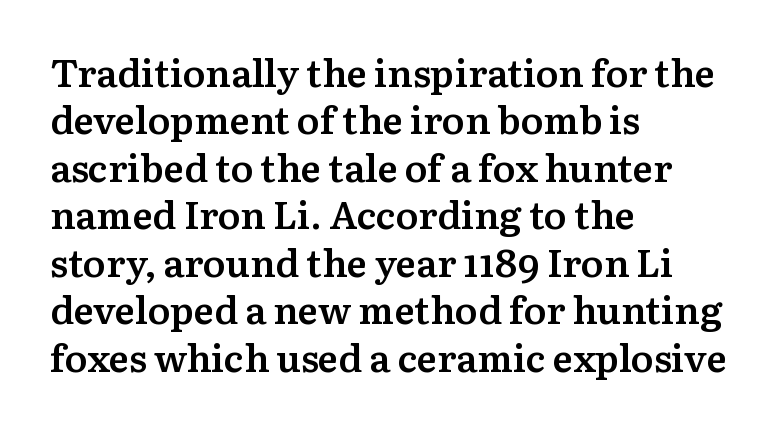
The image shows 38 px semibold serif type, upright; set left-aligned, normal line spacing (1.25x), normal letter spacing, not underlined; medium stroke contrast and a medium x-height.
